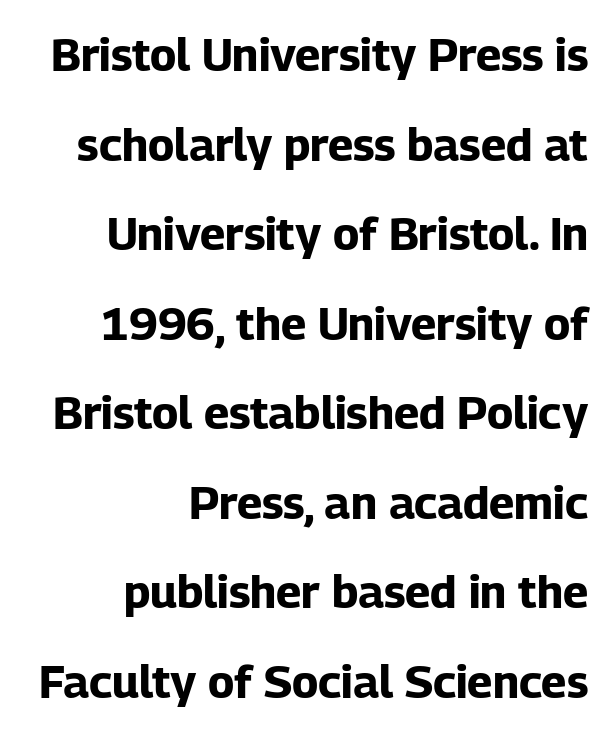
Each glyph is drawn with heavy, bold strokes. In terms of letterspacing, this is plain default setting. These lines are rendered in a variable-pitch font. This sample uses an upright cut, with every glyph sitting square on the baseline.
